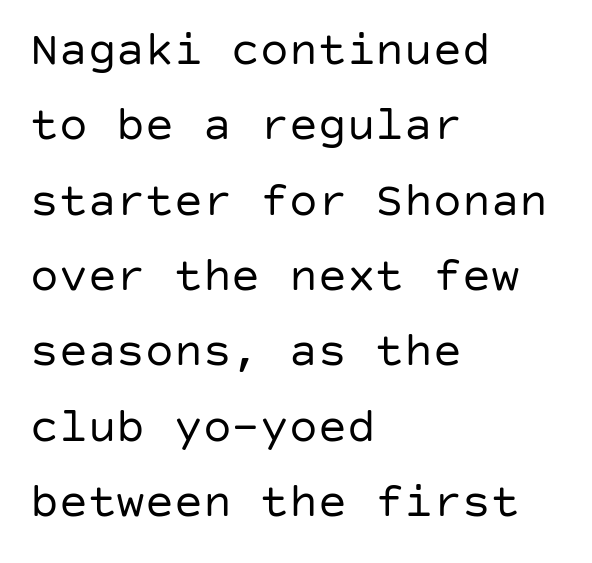
Q: Is the text bold? A: No.
Q: Is the text italic (slanted)? A: No, it is upright.
Q: Is the typeface a serif or a sans-serif typeface? A: Sans-serif.
Q: Is the text underlined? A: No.
Q: How is the paragraph aligned? A: Left-aligned.
Q: Is the spacing between letters normal or unusually wide? A: Normal.
Q: Is the spacing between lines tight, normal or loose? A: Normal.
Q: Width (condensed, normal, or wide)? A: Normal.
Q: Stroke contrast? A: Low.
Q: x-height? A: Large.
